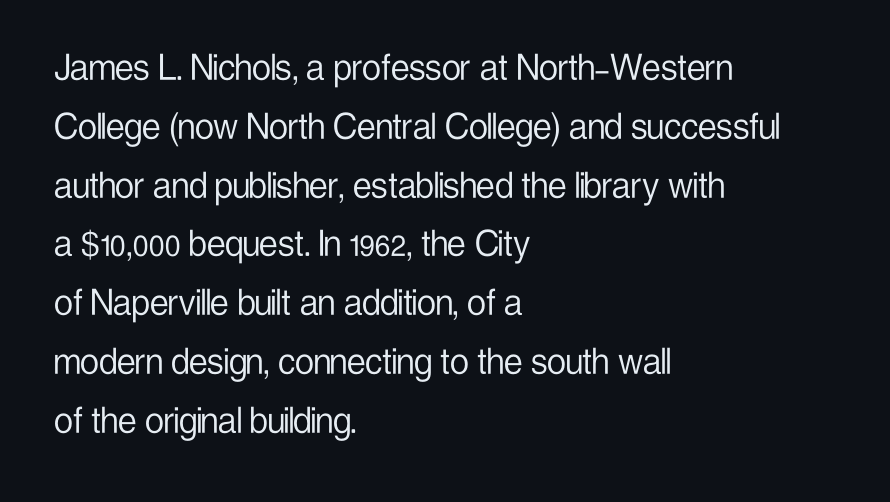
{"serif": "no", "italic": "no", "bold": "no", "weight": "light", "width": "condensed", "stroke_contrast": "low", "x_height": "medium", "monospaced": "no", "underline": "no", "align": "left", "line_spacing": "normal", "line_spacing_ratio": 1.4, "letter_spacing": "normal", "letter_spacing_em": 0.0, "glyph_px": 42}
